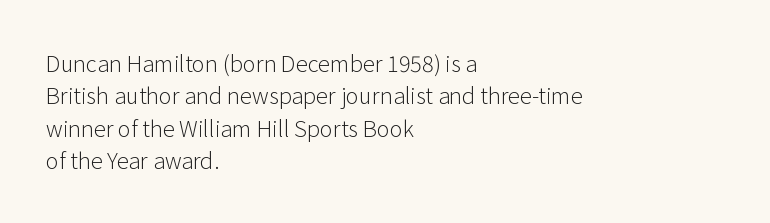
Does extra space separate the letters? No, they use regular spacing. Compared with a typical body face, this is equally light or lighter still. Casual observation: everything's shoved over to the left. This sample keeps an unexceptional amount of space between lines.
